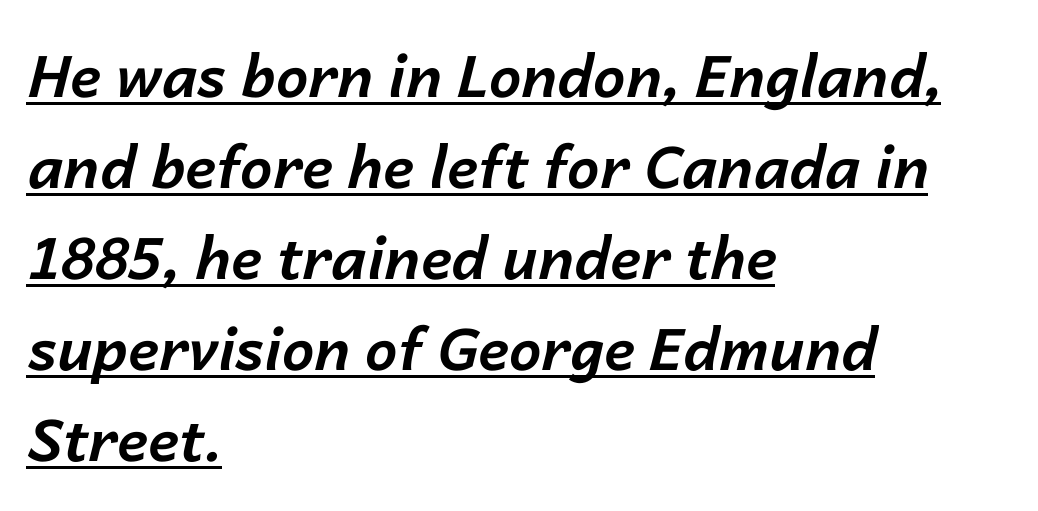
Q: Is the text bold? A: Yes.
Q: Is the text italic (slanted)? A: Yes, it leans right by about 14 degrees.
Q: Is the text underlined? A: Yes.
Q: How is the paragraph aligned? A: Left-aligned.
Q: Is the spacing between letters normal or unusually wide? A: Normal.
Q: Is the spacing between lines tight, normal or loose? A: Normal.
Q: Width (condensed, normal, or wide)? A: Normal.
Q: Stroke contrast? A: Low.
Q: x-height? A: Medium.
Q: Monospaced? A: No.
